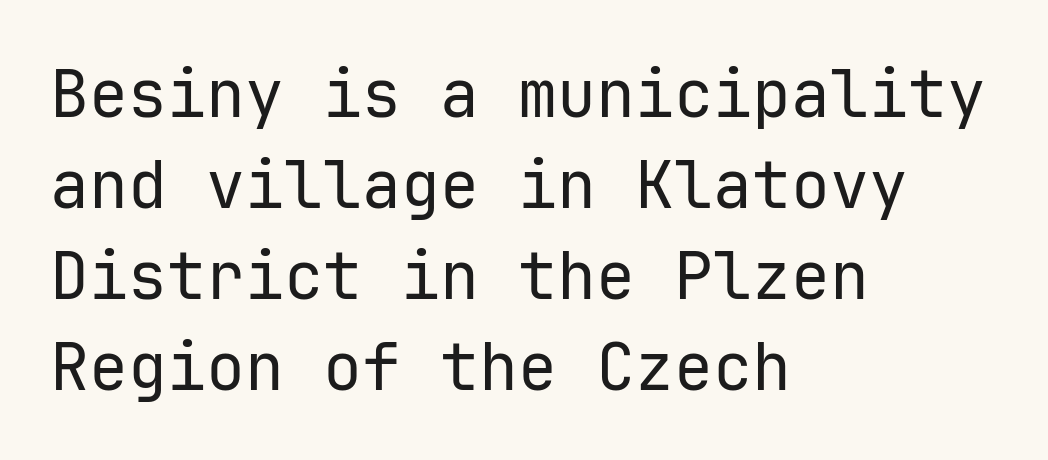
Q: Is the text bold? A: No.
Q: Is the text italic (slanted)? A: No, it is upright.
Q: Is the typeface a serif or a sans-serif typeface? A: Sans-serif.
Q: Is the text underlined? A: No.
Q: How is the paragraph aligned? A: Left-aligned.
Q: Is the spacing between letters normal or unusually wide? A: Normal.
Q: Is the spacing between lines tight, normal or loose? A: Normal.
Q: Width (condensed, normal, or wide)? A: Normal.
Q: Stroke contrast? A: Low.
Q: x-height? A: Medium.
Q: Monospaced? A: Yes.
